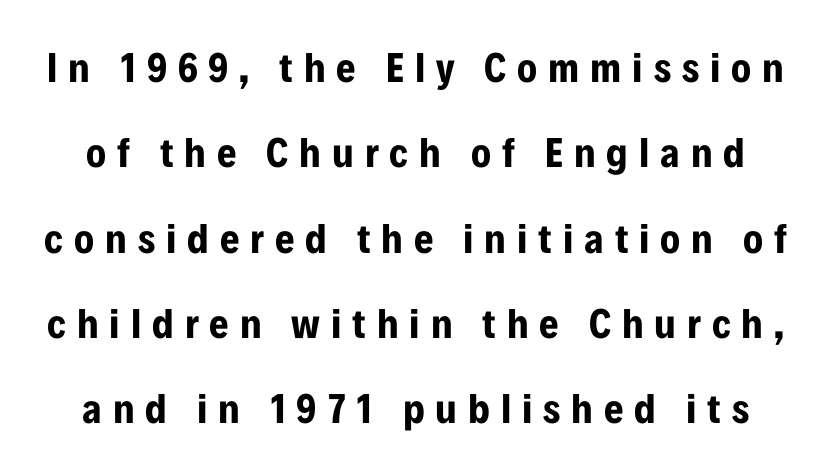
Q: Is the text bold? A: Yes.
Q: Is the text italic (slanted)? A: No, it is upright.
Q: Is the typeface a serif or a sans-serif typeface? A: Sans-serif.
Q: Is the text underlined? A: No.
Q: Is the spacing between letters normal or unusually wide? A: Unusually wide.
Q: Is the spacing between lines tight, normal or loose? A: Loose.
Q: Width (condensed, normal, or wide)? A: Condensed.
Q: Stroke contrast? A: Low.
Q: x-height? A: Medium.
Q: Monospaced? A: No.
